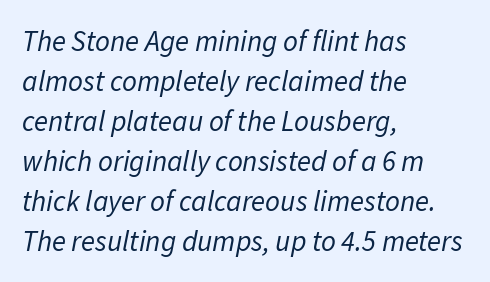
Q: Is the text bold? A: No.
Q: Is the text italic (slanted)? A: Yes, it leans right by about 11 degrees.
Q: Is the text underlined? A: No.
Q: How is the paragraph aligned? A: Left-aligned.
Q: Is the spacing between letters normal or unusually wide? A: Normal.
Q: Is the spacing between lines tight, normal or loose? A: Normal.
Q: Width (condensed, normal, or wide)? A: Normal.
Q: Stroke contrast? A: Low.
Q: x-height? A: Medium.
Q: Monospaced? A: No.
